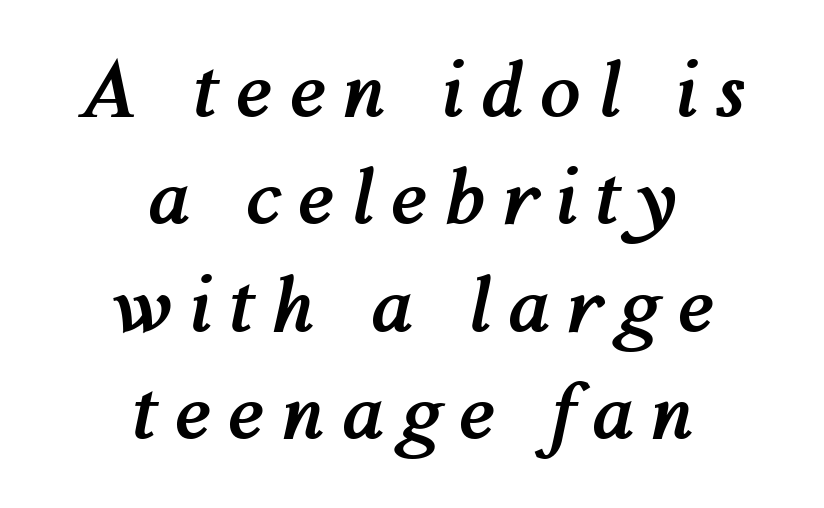
Students, note that the glyphs here are deliberately spaced far apart. This sample uses an oblique cut, with every glyph tilted off the vertical. Neither beginnings nor endings align; midpoints do. Only glyphs here, with clear space below each row.
